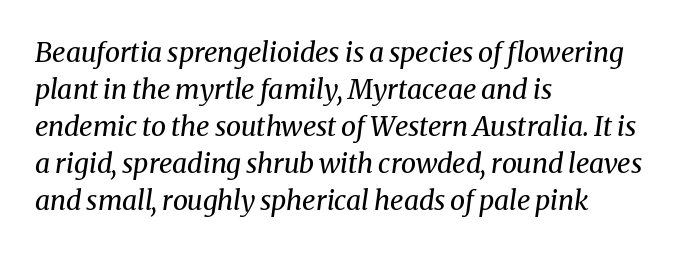
Interline gaps are of average width in this sample. Check the space under the baseline: it is left empty. In terms of letterspacing, this is plain default setting. The specimen reads as italic at a glance.
